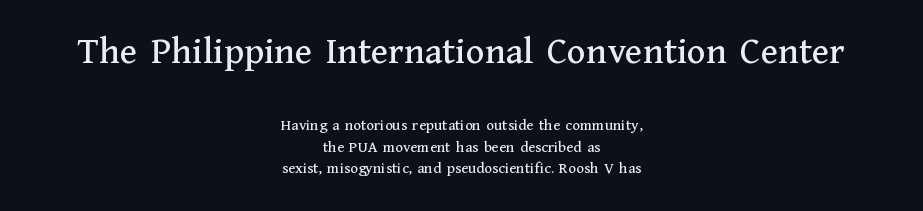
Q: Is the text italic (slanted)? A: No, it is upright.
Q: Is the typeface a serif or a sans-serif typeface? A: Serif.
Q: Is the text underlined? A: No.
Q: How is the paragraph aligned? A: Centered.
Q: Is the spacing between letters normal or unusually wide? A: Normal.
Q: Is the spacing between lines tight, normal or loose? A: Normal.
Q: Which block of text is set in a larger size, the first (top) or the second (bottom)? A: The first (top) one.
Q: Width (condensed, normal, or wide)? A: Normal.
Q: Stroke contrast? A: Medium.
Q: x-height? A: Medium.
Q: Monospaced? A: No.
